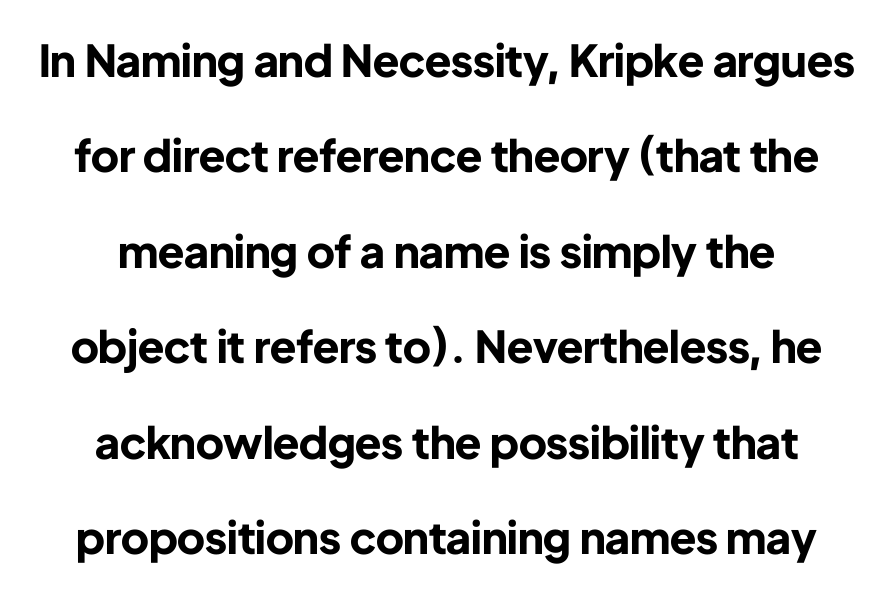
The image shows 44 px bold sans-serif type, upright; set centered, loose line spacing (2.17x), normal letter spacing, not underlined; low stroke contrast and a medium x-height.
